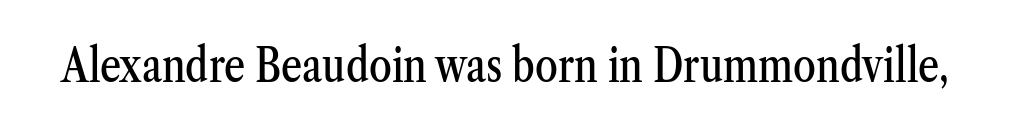
The image shows 46 px condensed serif type, upright; set normal letter spacing, not underlined; medium stroke contrast and a medium x-height.
